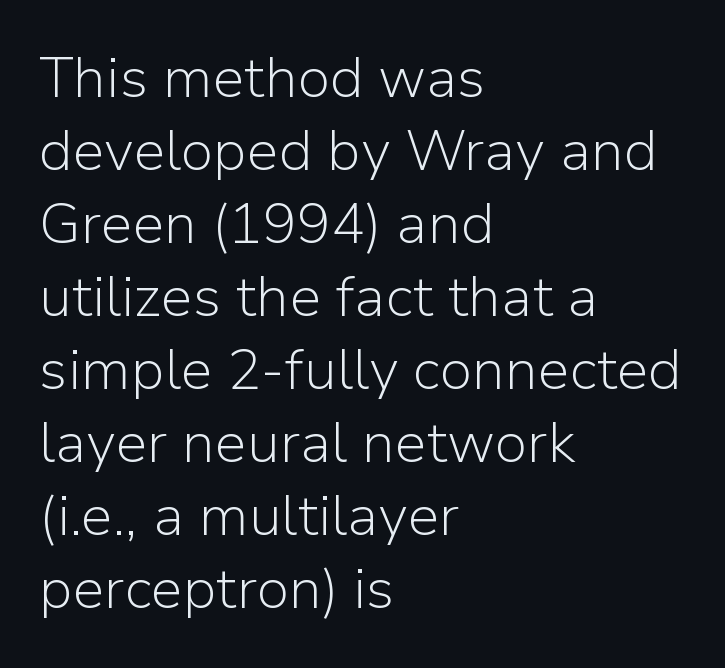
Serifs: no, the terminals of the letterforms are clean. The font's upright variant was chosen for this text. Any mark beneath the type? The region is blank. No chunkiness to these letters — they're not bold.
